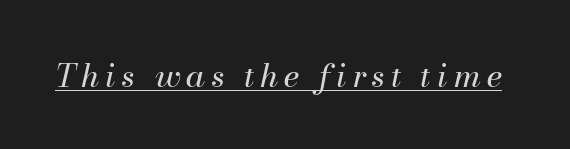
The letters look calm and open, with moderate or lighter stems. This is oblique type, the kind used for emphasis or titles. Underlined type. Each letter keeps its own natural width here, so spacing adapts to shape.
